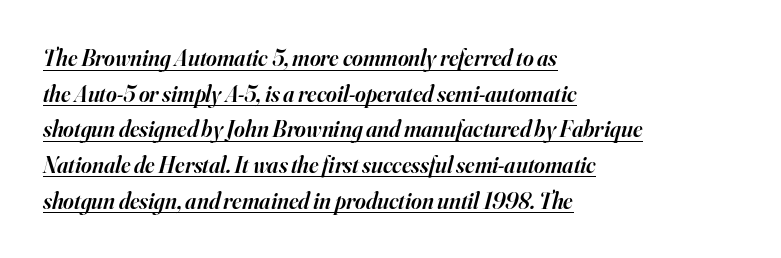
What stands out about the letter spacing? Nothing — it is the standard amount. In terms of leading, this rendering sits right in the middle. Posture: slanted. On the weight axis this lands at semibold, roughly 600. A rule runs beneath these lines of type. Every row of glyphs begins at an identical x-position on the left.
